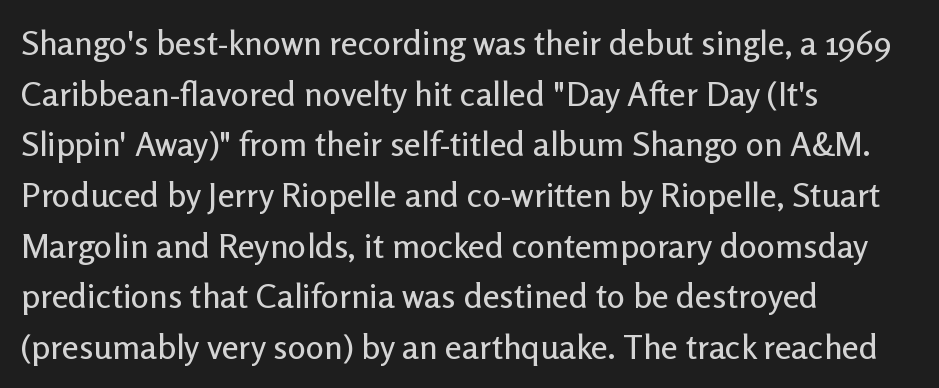
The image shows 34 px sans-serif type, upright; set left-aligned, normal line spacing (1.49x), normal letter spacing, not underlined; low stroke contrast and a medium x-height.
